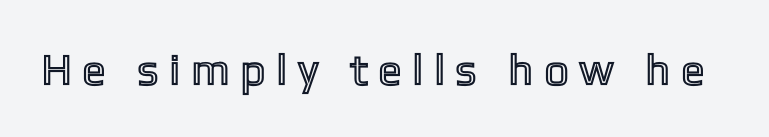
The image shows 43 px condensed type, upright; set unusually wide letter spacing (+0.33 em), not underlined; a medium x-height.
